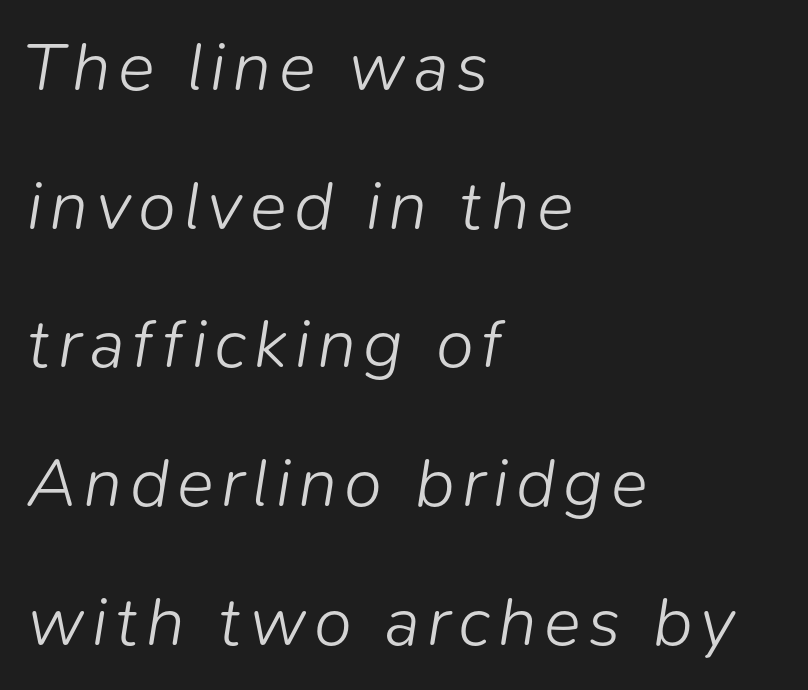
The image shows 69 px light type, italic (leaning right); set left-aligned, loose line spacing (2.01x), not underlined; low stroke contrast and a medium x-height.
